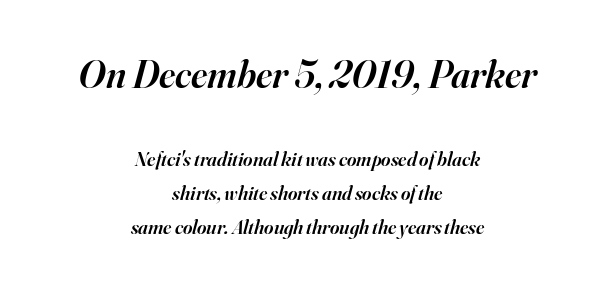
{"serif": "yes", "italic": "yes", "lean": "right", "slant_degrees": 16, "bold": "semi", "weight": "semibold", "width": "normal", "stroke_contrast": "high", "x_height": "small", "monospaced": "no", "underline": "no", "align": "center", "line_spacing": "normal", "line_spacing_ratio": 1.69, "letter_spacing": "normal", "letter_spacing_em": 0.0, "larger_block": "first", "size_ratio": 1.95, "glyph_px": 39}
